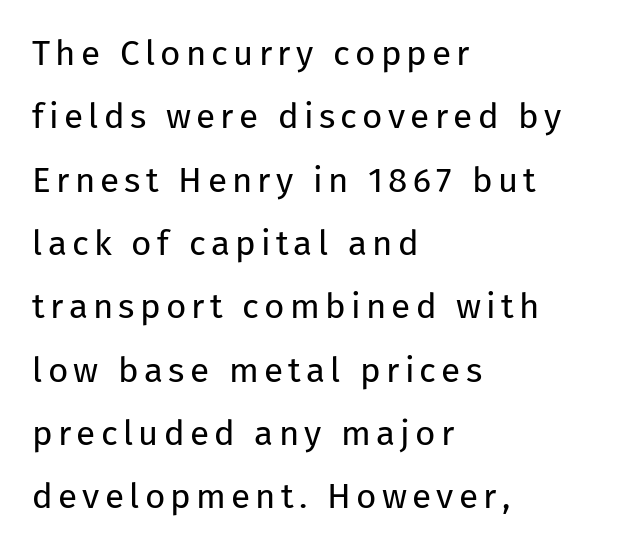
Q: Is the text bold? A: No.
Q: Is the text italic (slanted)? A: No, it is upright.
Q: Is the typeface a serif or a sans-serif typeface? A: Sans-serif.
Q: Is the text underlined? A: No.
Q: How is the paragraph aligned? A: Left-aligned.
Q: Width (condensed, normal, or wide)? A: Normal.
Q: Stroke contrast? A: Low.
Q: x-height? A: Medium.
Q: Monospaced? A: No.
